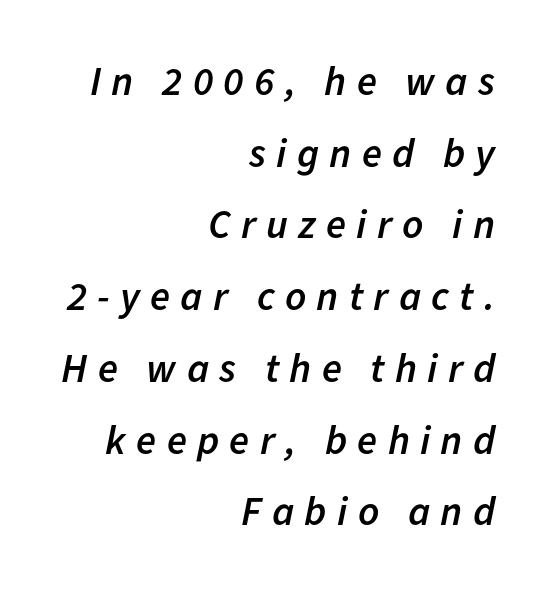
Q: Is the text bold? A: Semi-bold.
Q: Is the text italic (slanted)? A: Yes, it leans right by about 11 degrees.
Q: Is the text underlined? A: No.
Q: How is the paragraph aligned? A: Right-aligned.
Q: Is the spacing between letters normal or unusually wide? A: Unusually wide.
Q: Width (condensed, normal, or wide)? A: Normal.
Q: Stroke contrast? A: Low.
Q: x-height? A: Medium.
Q: Monospaced? A: No.
